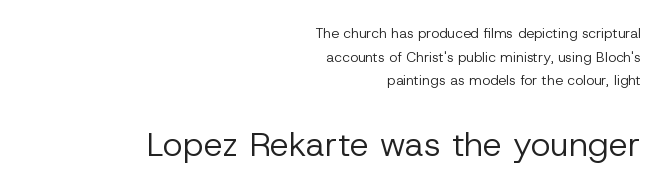
{"serif": "no", "italic": "no", "bold": "no", "weight": "regular", "width": "normal", "stroke_contrast": "low", "x_height": "medium", "monospaced": "no", "underline": "no", "align": "right", "line_spacing": "normal", "line_spacing_ratio": 1.69, "letter_spacing": "normal", "letter_spacing_em": 0.0, "larger_block": "second", "size_ratio": 2.43, "glyph_px": 34}
